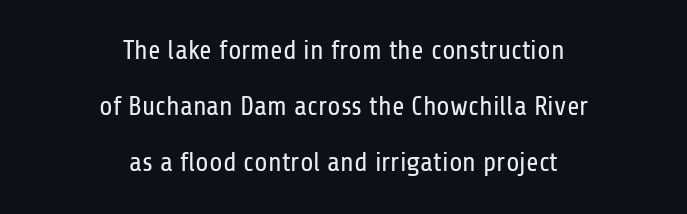
Each new line begins a long way beneath the previous one. The zone under the glyphs is completely vacant. Stem width sits at or under what a default text font uses. Glyph-to-glyph distance matches everyday printed text. A centered setting, common on invitations and titles, is used for this passage. Nope, not italic — everything's standing straight.
